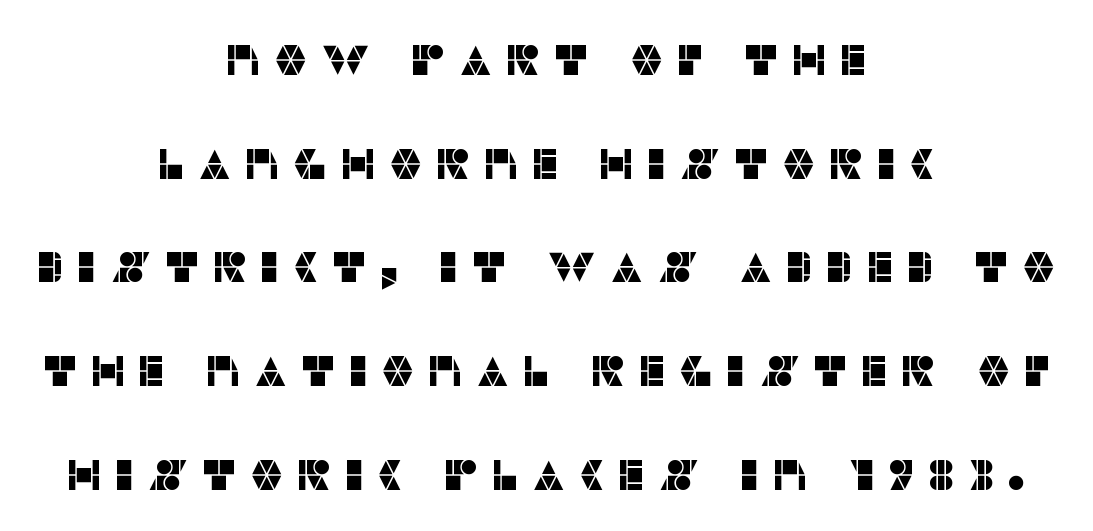
{"serif": "no", "italic": "no", "width": "normal", "stroke_contrast": "low", "x_height": "large", "monospaced": "no", "underline": "no", "align": "center", "line_spacing": "loose", "line_spacing_ratio": 2.41, "letter_spacing": "wide", "letter_spacing_em": 0.27, "glyph_px": 43}
